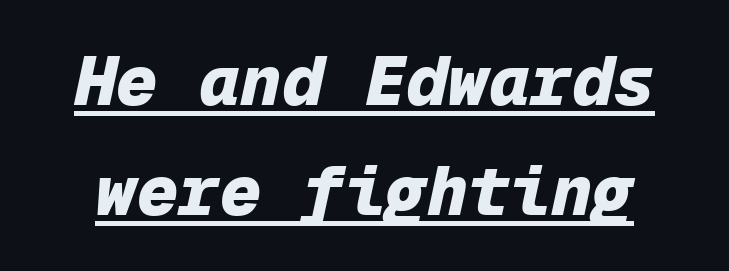
Q: Is the text bold? A: Yes.
Q: Is the text italic (slanted)? A: Yes, it leans right by about 12 degrees.
Q: Is the text underlined? A: Yes.
Q: Is the spacing between letters normal or unusually wide? A: Normal.
Q: Is the spacing between lines tight, normal or loose? A: Normal.
Q: Width (condensed, normal, or wide)? A: Normal.
Q: Stroke contrast? A: Low.
Q: x-height? A: Medium.
Q: Monospaced? A: Yes.
